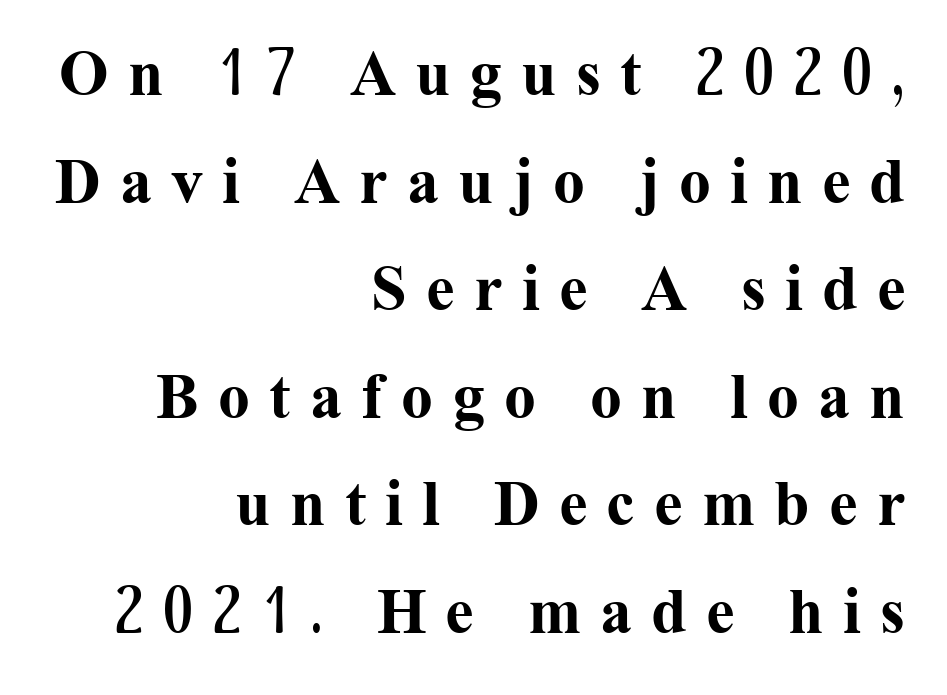
Lines of text with bare space underneath. Examine the stroke ends and you'll spot serifs. Tall strokes in this sample are plumb rather than angled. Its strokes are broad and dark, the hallmark of bold type. A flush-right, rag-left setting is used for this passage. Each word looks stretched out because of the extra space between its letters.
